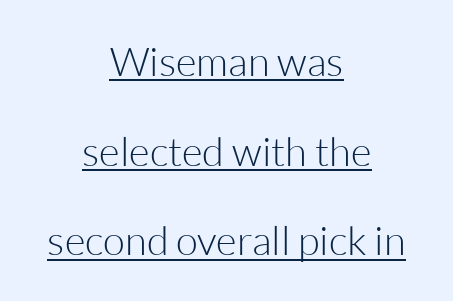
The image shows 40 px light sans-serif type, upright; set centered, loose line spacing (2.24x), normal letter spacing, underlined; low stroke contrast and a medium x-height.
